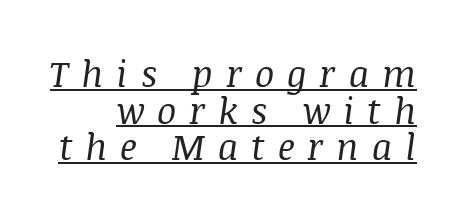
The image shows 36 px regular-weight serif type, italic (leaning right); set right-aligned, tight line spacing (1.02x), unusually wide letter spacing (+0.36 em), underlined; medium stroke contrast and a large x-height.
